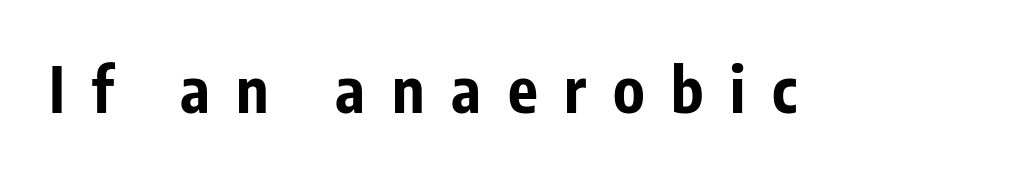
Q: Is the text bold? A: Yes.
Q: Is the text italic (slanted)? A: No, it is upright.
Q: Is the typeface a serif or a sans-serif typeface? A: Sans-serif.
Q: Is the text underlined? A: No.
Q: Is the spacing between letters normal or unusually wide? A: Unusually wide.
Q: Width (condensed, normal, or wide)? A: Condensed.
Q: Stroke contrast? A: Low.
Q: x-height? A: Medium.
Q: Monospaced? A: No.
